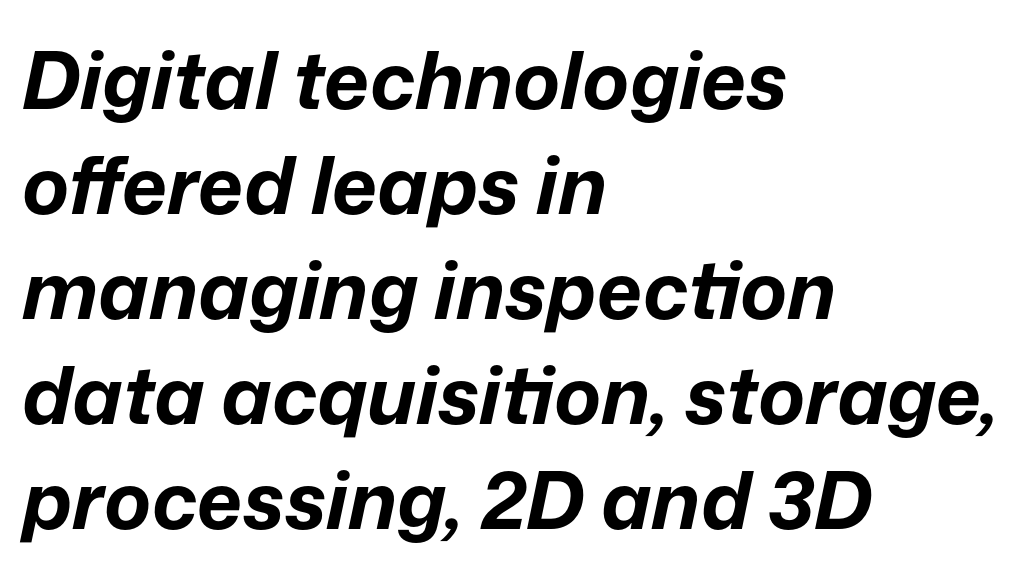
{"italic": "yes", "lean": "right", "slant_degrees": 12, "bold": "yes", "weight": "bold", "width": "normal", "stroke_contrast": "low", "x_height": "medium", "monospaced": "no", "underline": "no", "align": "left", "line_spacing": "normal", "line_spacing_ratio": 1.33, "letter_spacing": "normal", "letter_spacing_em": 0.0, "glyph_px": 79}
